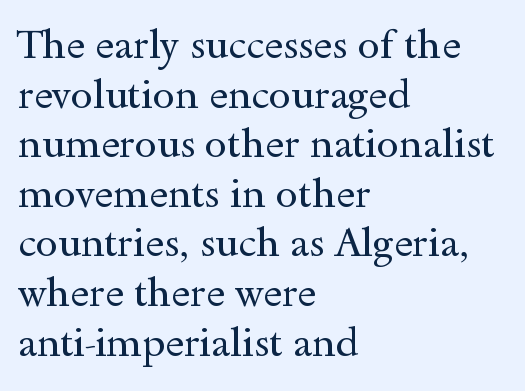
The lines are quadded left. Observe the serifs anchoring each vertical stroke in this sample. Counters stay open thanks to moderate or lighter strokes. Glyph-to-glyph distance matches everyday printed text.
